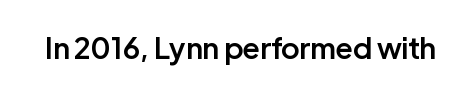
The baseline area is clear. Characters follow at the spacing the type designer built in. The passage shown is semibold, sitting just below true bold. Character widths vary here, with narrow letters taking less room than wide ones. Observe the absence of serifs on each vertical stroke in this sample.
